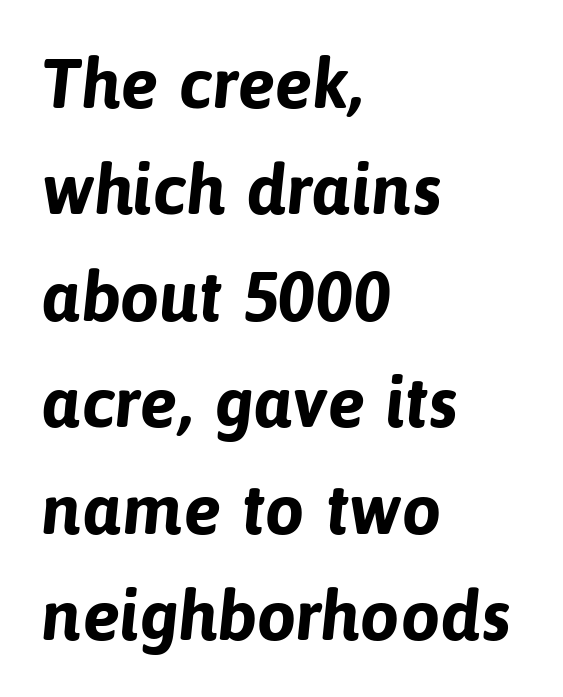
The image shows 70 px bold sans-serif type; set left-aligned, normal line spacing (1.52x), normal letter spacing, not underlined; low stroke contrast and a medium x-height.
